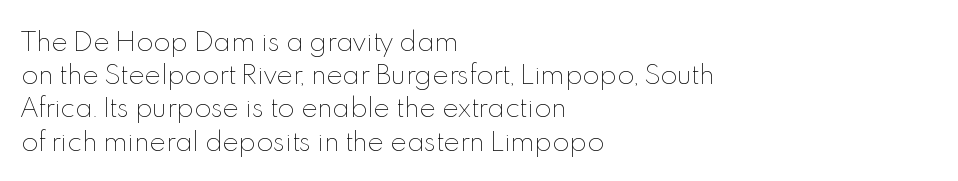
{"italic": "no", "bold": "no", "underline": "no", "align": "left", "line_spacing": "normal", "line_spacing_ratio": 1.33, "letter_spacing": "normal", "letter_spacing_em": 0.0, "glyph_px": 25}
